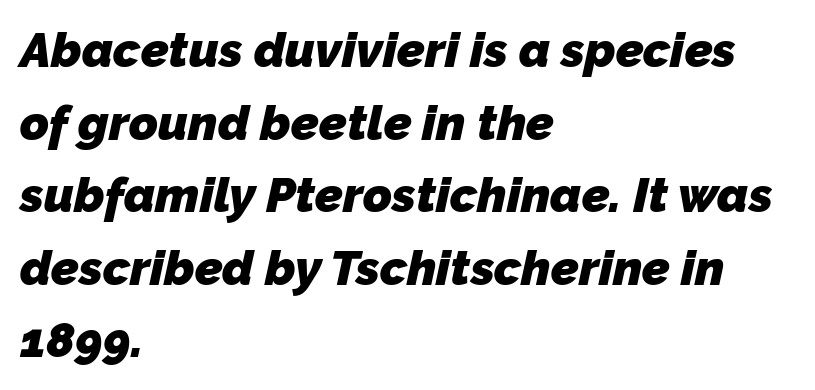
Each row of text sits above clean, open space. Serifs: no, the terminals of the letterforms are clean. Do the characters align in a grid? No, the font is proportional. Characters follow at the spacing the type designer built in. These lines are set flush left with a ragged right edge. Is there much room between lines? A standard amount, neither cramped nor airy.
